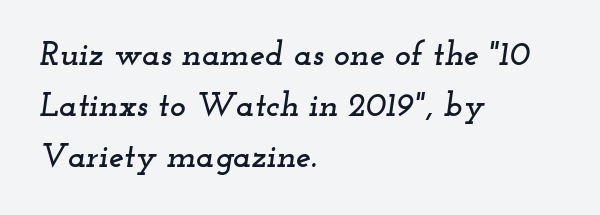
Q: Is the text italic (slanted)? A: Yes, it leans right by about 12 degrees.
Q: Is the typeface a serif or a sans-serif typeface? A: Serif.
Q: Is the text underlined? A: No.
Q: How is the paragraph aligned? A: Left-aligned.
Q: Is the spacing between letters normal or unusually wide? A: Normal.
Q: Is the spacing between lines tight, normal or loose? A: Normal.
Q: Width (condensed, normal, or wide)? A: Wide.
Q: Stroke contrast? A: Low.
Q: x-height? A: Small.
Q: Monospaced? A: No.
